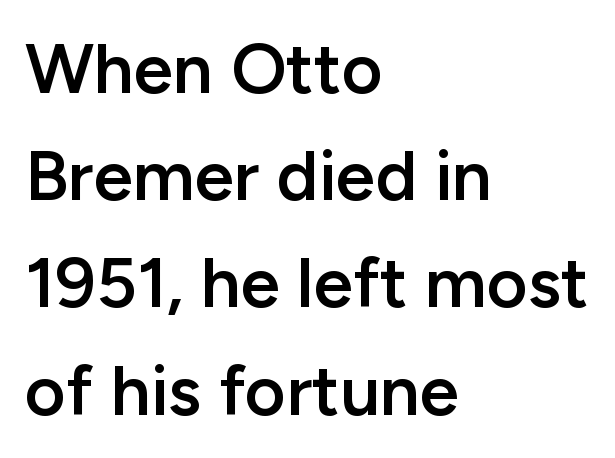
Caption: standard tracking, unaltered. Each letter's strokes conclude bluntly, with no projecting serifs. Notice how descenders clear the ascenders below comfortably — that's standard leading. Each letter keeps its own natural width here, so spacing adapts to shape. The paragraph has a hard left edge and a soft right edge. Italic? Not at all — the glyphs are vertical.
